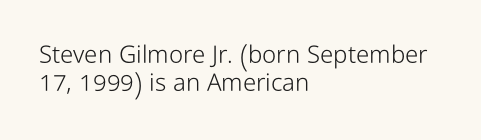
Q: Is the text bold? A: No.
Q: Is the text italic (slanted)? A: No, it is upright.
Q: Is the text underlined? A: No.
Q: How is the paragraph aligned? A: Left-aligned.
Q: Is the spacing between letters normal or unusually wide? A: Normal.
Q: Is the spacing between lines tight, normal or loose? A: Tight.
